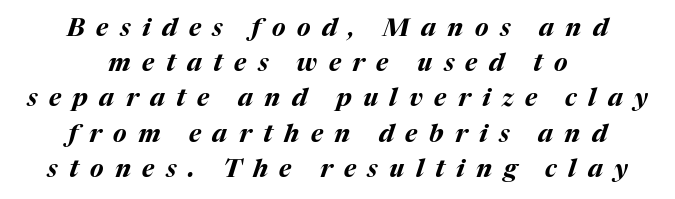
{"italic": "yes", "lean": "right", "slant_degrees": 17, "bold": "yes", "underline": "no", "align": "center", "line_spacing": "normal", "line_spacing_ratio": 1.41, "letter_spacing": "wide", "letter_spacing_em": 0.46, "glyph_px": 25}
